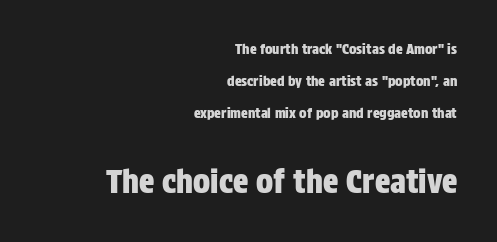
{"serif": "no", "italic": "no", "width": "condensed", "stroke_contrast": "low", "x_height": "large", "monospaced": "no", "underline": "no", "align": "right", "line_spacing": "loose", "line_spacing_ratio": 2.3, "letter_spacing": "normal", "letter_spacing_em": 0.0, "larger_block": "second", "size_ratio": 2.29, "glyph_px": 32}
